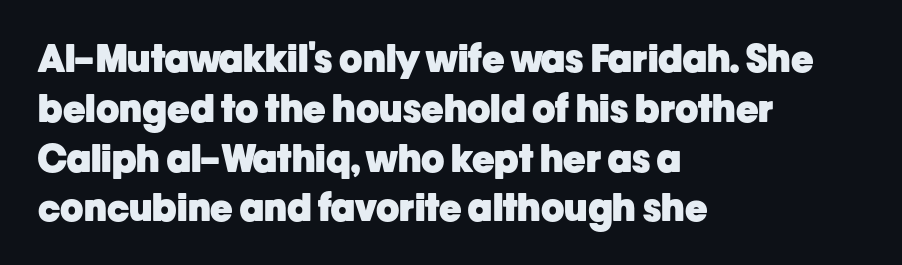
Q: Is the text bold? A: Yes.
Q: Is the text italic (slanted)? A: No, it is upright.
Q: Is the typeface a serif or a sans-serif typeface? A: Sans-serif.
Q: Is the text underlined? A: No.
Q: How is the paragraph aligned? A: Left-aligned.
Q: Is the spacing between letters normal or unusually wide? A: Normal.
Q: Is the spacing between lines tight, normal or loose? A: Normal.
Q: Width (condensed, normal, or wide)? A: Normal.
Q: Stroke contrast? A: Low.
Q: x-height? A: Medium.
Q: Monospaced? A: No.
